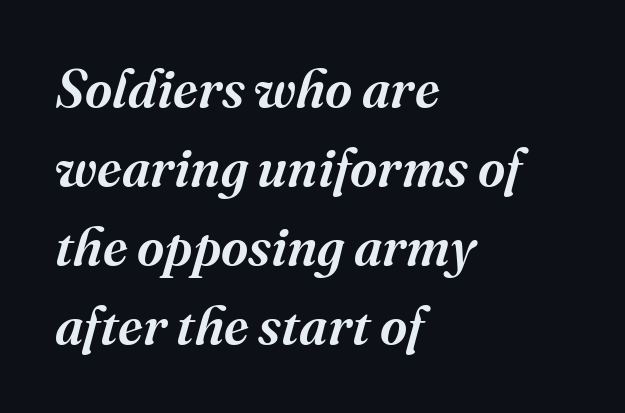
The image shows 53 px semibold serif type, italic (leaning right); set left-aligned, normal line spacing (1.49x), normal letter spacing, not underlined; medium stroke contrast and a medium x-height.
